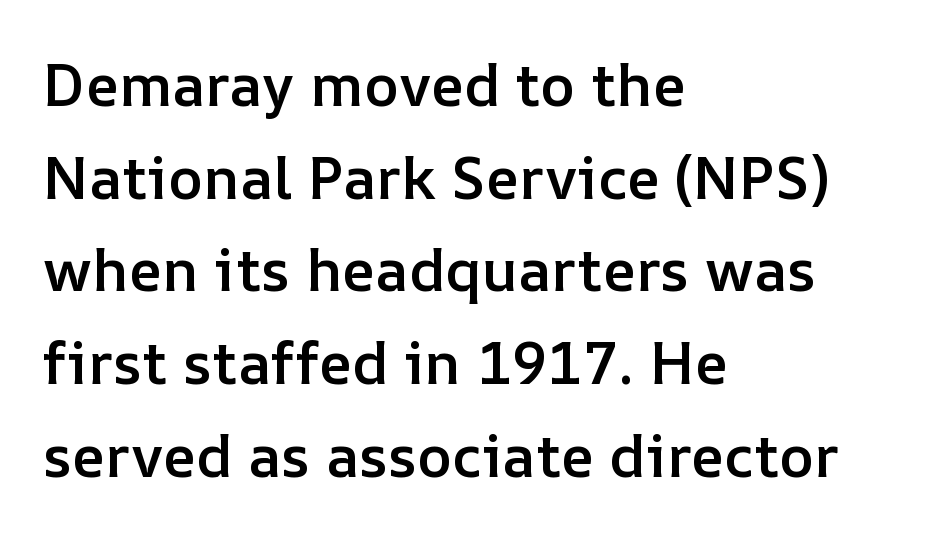
A student would call this left alignment; a typographer would say flush left, rag right. In terms of leading, this rendering sits right in the middle. The string is rendered with underlining switched off. Character widths vary here, with narrow letters taking less room than wide ones. Is there any slant? The stems are plumb.
